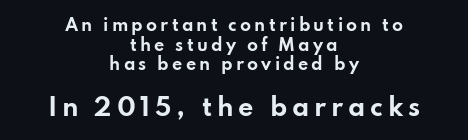
Italic: no, the glyphs are upright roman. As a designer I'd log this as weight 700, bold. Type without underlining. Each line is balanced around a shared central axis. What stands out about the letter spacing? Its width — letters are far apart.
